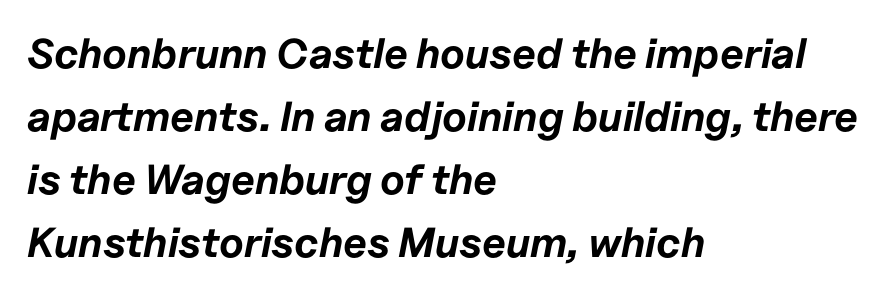
The image shows 42 px bold type, italic (leaning right); set left-aligned, normal line spacing (1.5x), normal letter spacing, not underlined; low stroke contrast and a medium x-height.
